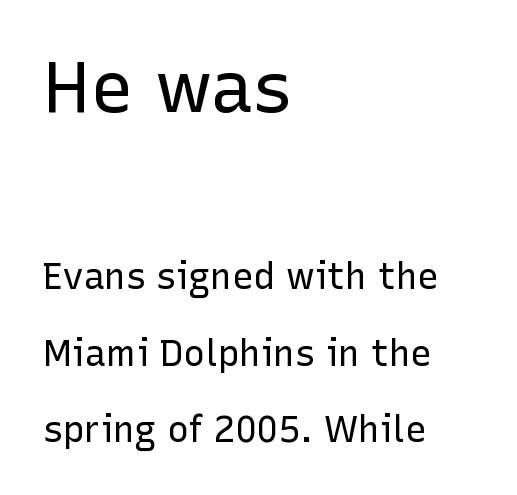
{"serif": "no", "italic": "no", "bold": "no", "weight": "regular", "width": "normal", "stroke_contrast": "low", "x_height": "medium", "monospaced": "no", "underline": "no", "align": "left", "line_spacing": "loose", "line_spacing_ratio": 2.13, "letter_spacing": "normal", "letter_spacing_em": 0.0, "larger_block": "first", "size_ratio": 2.0, "glyph_px": 72}
